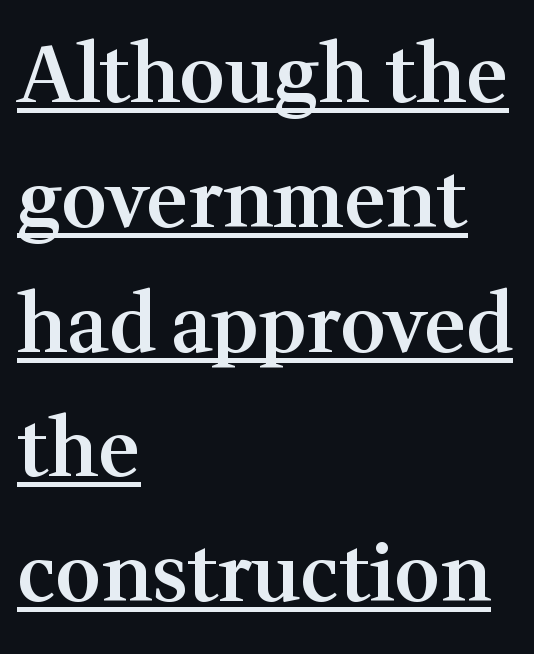
{"serif": "yes", "italic": "no", "bold": "semi", "weight": "semibold", "width": "normal", "stroke_contrast": "medium", "x_height": "medium", "monospaced": "no", "underline": "yes", "align": "left", "line_spacing": "normal", "line_spacing_ratio": 1.58, "letter_spacing": "normal", "letter_spacing_em": 0.0, "glyph_px": 79}
